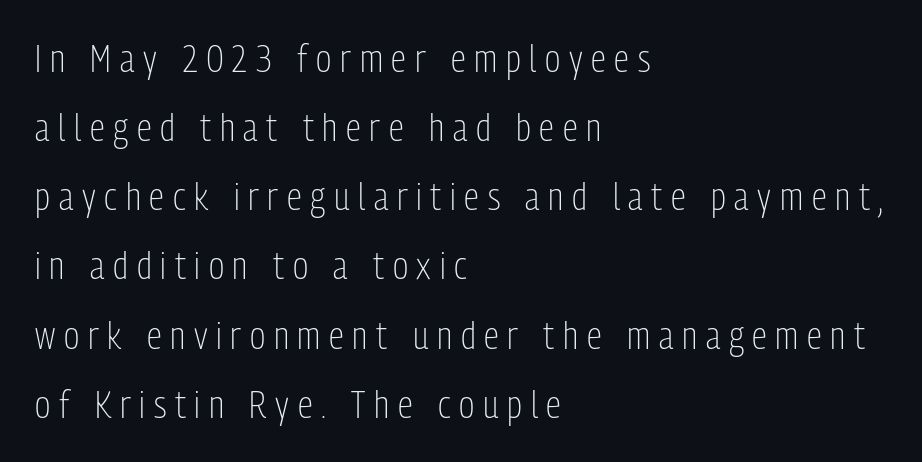
{"serif": "no", "italic": "no", "bold": "no", "weight": "light", "width": "condensed", "stroke_contrast": "low", "x_height": "medium", "monospaced": "no", "underline": "no", "align": "left", "line_spacing_ratio": 1.82, "letter_spacing": "wide", "letter_spacing_em": 0.23, "glyph_px": 38}
